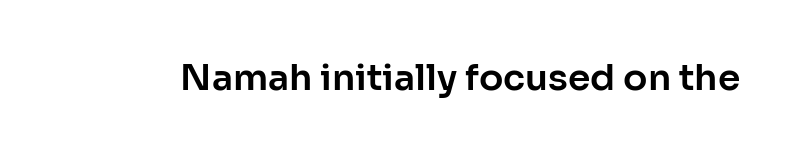
{"serif": "no", "italic": "no", "width": "normal", "stroke_contrast": "low", "x_height": "medium", "monospaced": "no", "underline": "no", "letter_spacing": "normal", "letter_spacing_em": 0.0, "glyph_px": 36}
